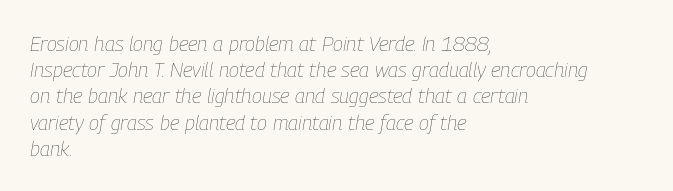
A typesetter would call this zero additional tracking. The line-height multiplier appears to be the usual default. Glance below the letters and you will spot only blank space. The ragged edge is on the right, which tells us the setting is flush left.
